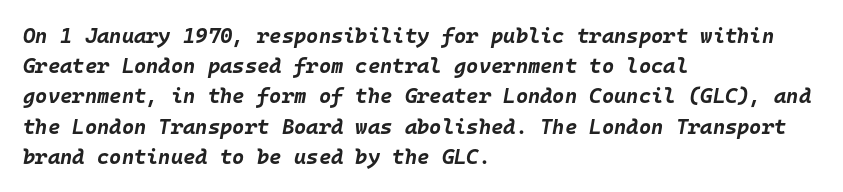
The image shows 21 px bold type, italic (leaning right); set left-aligned, normal line spacing (1.44x), normal letter spacing, not underlined.
